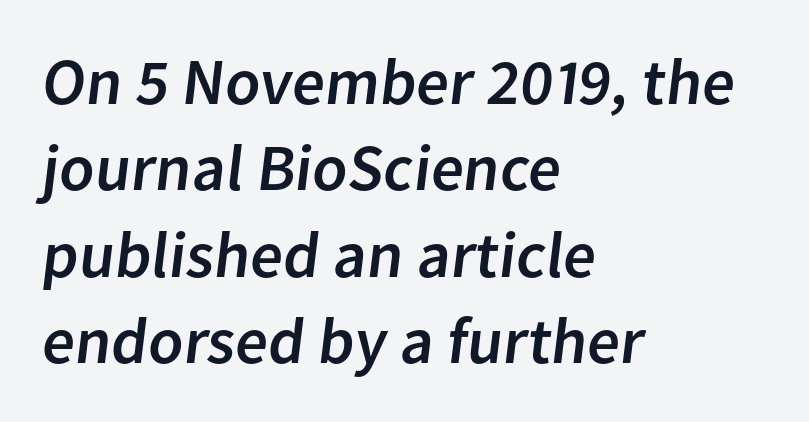
{"serif": "no", "width": "normal", "stroke_contrast": "low", "x_height": "medium", "monospaced": "no", "underline": "no", "align": "left", "line_spacing": "normal", "line_spacing_ratio": 1.33, "letter_spacing": "normal", "letter_spacing_em": 0.0, "glyph_px": 65}
